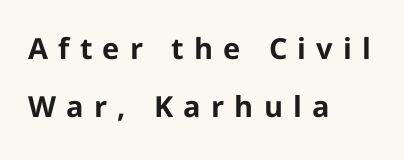
{"serif": "no", "italic": "no", "bold": "yes", "weight": "bold", "width": "normal", "stroke_contrast": "low", "x_height": "medium", "monospaced": "no", "underline": "no", "align": "left", "line_spacing": "loose", "line_spacing_ratio": 1.99, "letter_spacing": "wide", "letter_spacing_em": 0.35, "glyph_px": 29}
